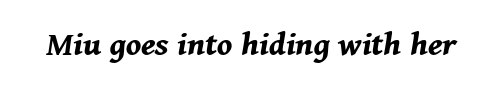
{"italic": "yes", "lean": "right", "slant_degrees": 11, "bold": "yes", "weight": "bold", "width": "normal", "stroke_contrast": "medium", "x_height": "medium", "monospaced": "no", "underline": "no", "letter_spacing": "normal", "letter_spacing_em": 0.0, "glyph_px": 36}
